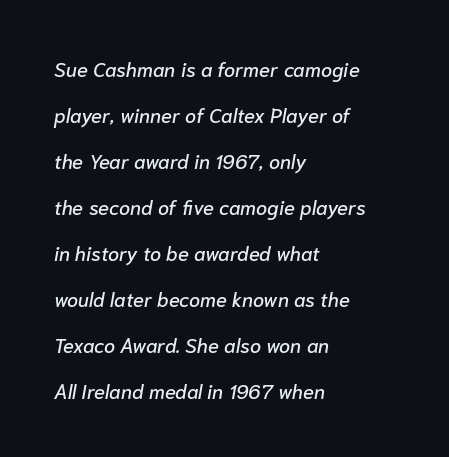
{"italic": "yes", "lean": "right", "slant_degrees": 10, "underline": "no", "align": "left", "line_spacing": "loose", "line_spacing_ratio": 2.3, "letter_spacing": "normal", "letter_spacing_em": 0.0, "glyph_px": 20}
